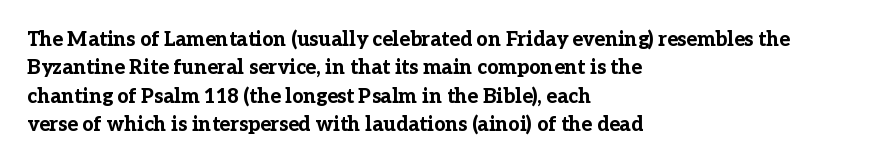
The image shows 20 px bold type, upright; set left-aligned, normal line spacing (1.42x), normal letter spacing, not underlined.
